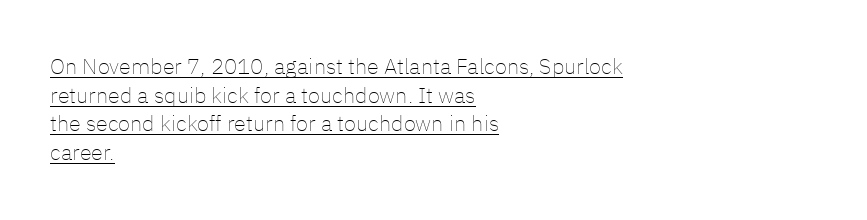
The image shows 22 px text type, upright; set left-aligned, normal line spacing (1.3x), normal letter spacing, underlined.
